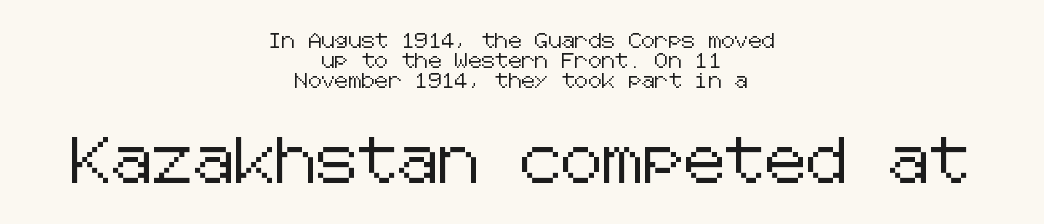
The image shows 46 px sans-serif type, upright; set centered, normal line spacing (1.34x), normal letter spacing, not underlined; the second (bottom) block is 3.07x larger; low stroke contrast and a medium x-height.
